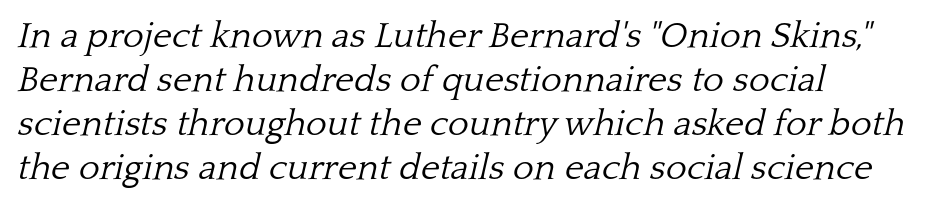
Italic: yes, the glyphs are oblique. Look at the tracking — it's just the regular setting, nothing added. Is this a sans? No — the strokes have serifs. This sample has the flowing, uneven cadence of proportional lettering. The paragraph has a hard left edge and a soft right edge. Stems here are at most as thick as an everyday book face.
